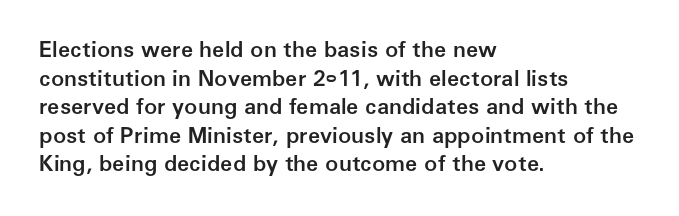
Between one letter and the next there's only the usual sliver of space. Firm but not heavy-handed strokes: this text is semibold. No italicization has been applied; the sample stays upright. Each line starts at the same left margin while the right side varies. Notice how descenders clear the ascenders below comfortably — that's standard leading.
